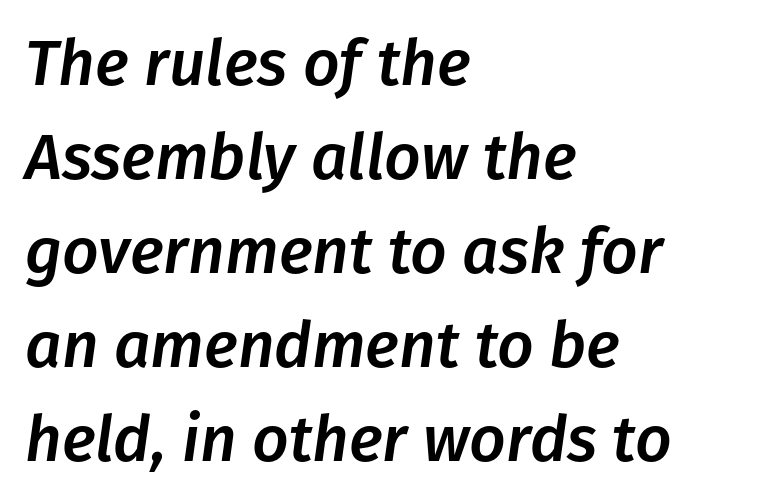
The image shows 64 px text type, italic (leaning right); set left-aligned, normal line spacing (1.47x), normal letter spacing, not underlined; low stroke contrast and a medium x-height.
